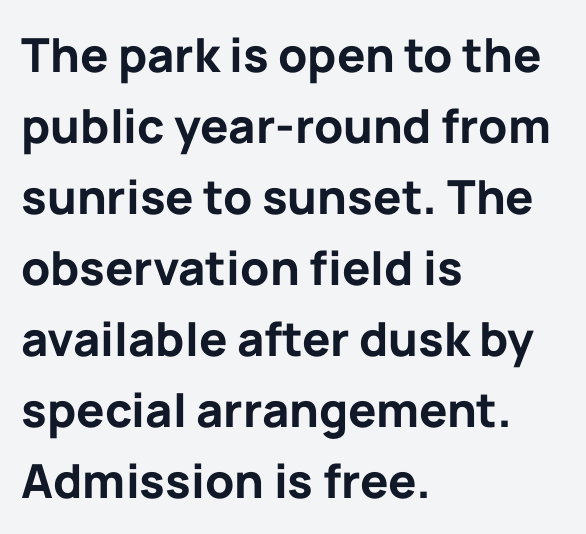
Q: Is the text bold? A: Yes.
Q: Is the text italic (slanted)? A: No, it is upright.
Q: Is the typeface a serif or a sans-serif typeface? A: Sans-serif.
Q: Is the text underlined? A: No.
Q: How is the paragraph aligned? A: Left-aligned.
Q: Is the spacing between letters normal or unusually wide? A: Normal.
Q: Is the spacing between lines tight, normal or loose? A: Normal.
Q: Width (condensed, normal, or wide)? A: Normal.
Q: Stroke contrast? A: Low.
Q: x-height? A: Medium.
Q: Monospaced? A: No.
